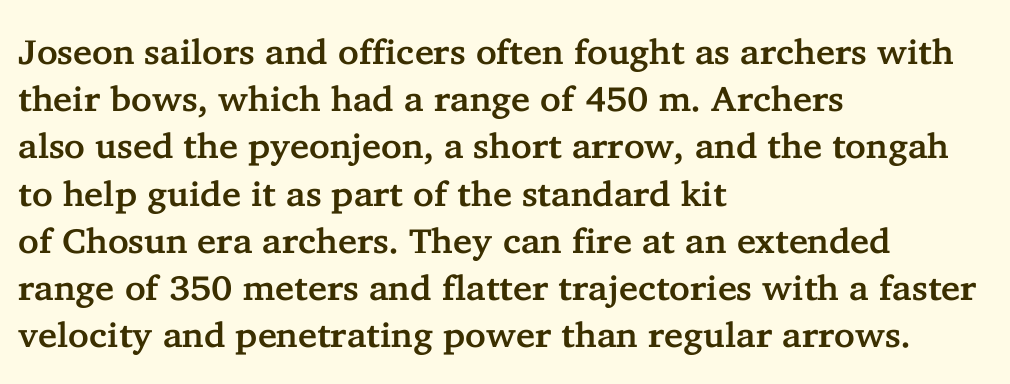
Q: Is the text italic (slanted)? A: No, it is upright.
Q: Is the typeface a serif or a sans-serif typeface? A: Serif.
Q: Is the text underlined? A: No.
Q: How is the paragraph aligned? A: Left-aligned.
Q: Is the spacing between letters normal or unusually wide? A: Normal.
Q: Is the spacing between lines tight, normal or loose? A: Normal.
Q: Width (condensed, normal, or wide)? A: Normal.
Q: Stroke contrast? A: Low.
Q: x-height? A: Medium.
Q: Monospaced? A: No.
